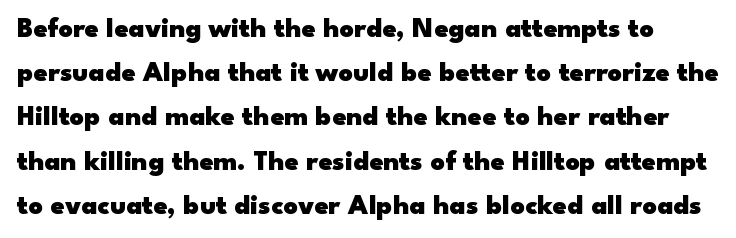
The letters are bold, with thick, heavy strokes. In terms of letterspacing, this is plain default setting. A bare baseline throughout the passage. This sample uses a sans-serif face. The passage shown is typed in a proportional face where columns would drift. Is there any slant? The stems are plumb.
